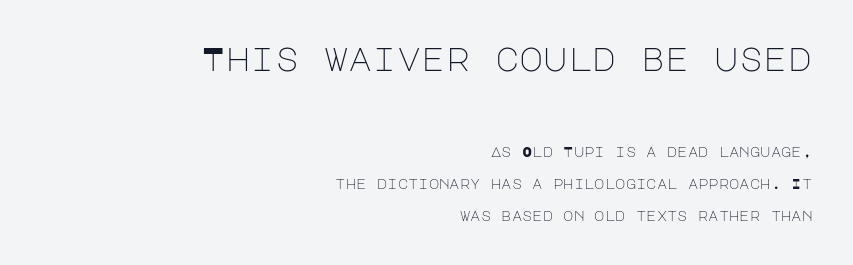
The image shows 33 px light sans-serif type, upright; set right-aligned, loose line spacing (2.31x), normal letter spacing, not underlined; the first (top) block is 2.36x larger; low stroke contrast and a large x-height.
